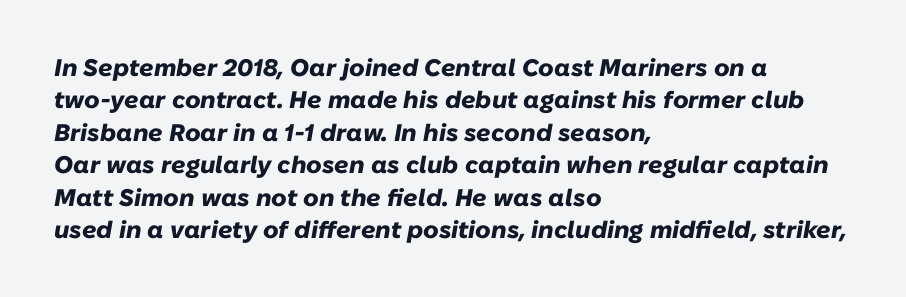
Q: Is the text bold? A: Yes.
Q: Is the text italic (slanted)? A: Yes, it leans right by about 10 degrees.
Q: Is the text underlined? A: No.
Q: How is the paragraph aligned? A: Left-aligned.
Q: Is the spacing between letters normal or unusually wide? A: Normal.
Q: Is the spacing between lines tight, normal or loose? A: Normal.
